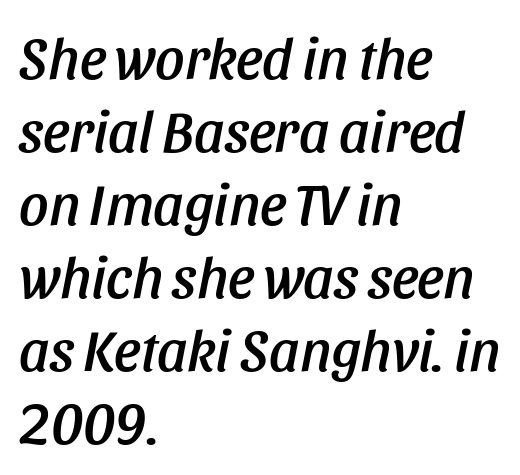
Quick note: interline space is typical. This sample has the flowing, uneven cadence of proportional lettering. Italic: yes, the glyphs are oblique. Words float on clear page, feet unadorned. Nobody touched the tracking dial on this one. The lines in this sample share a left origin and differ only in where they stop.
